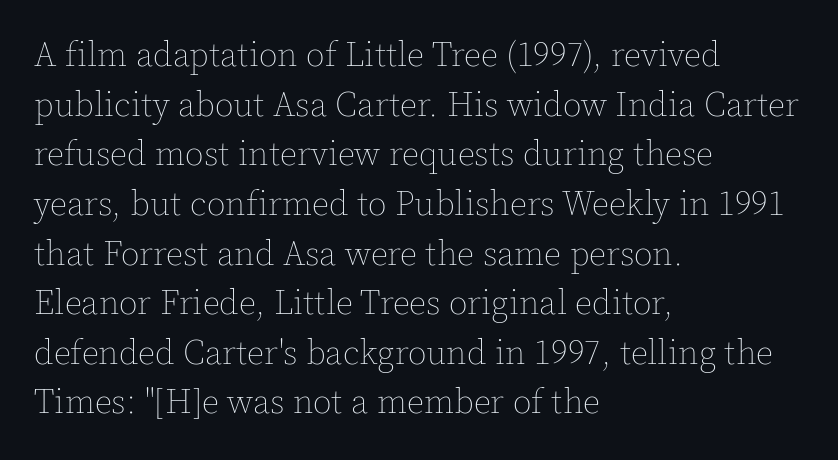
{"italic": "no", "bold": "no", "weight": "thin", "width": "normal", "x_height": "medium", "monospaced": "no", "underline": "no", "align": "left", "line_spacing": "normal", "line_spacing_ratio": 1.46, "letter_spacing": "normal", "letter_spacing_em": 0.0, "glyph_px": 34}
